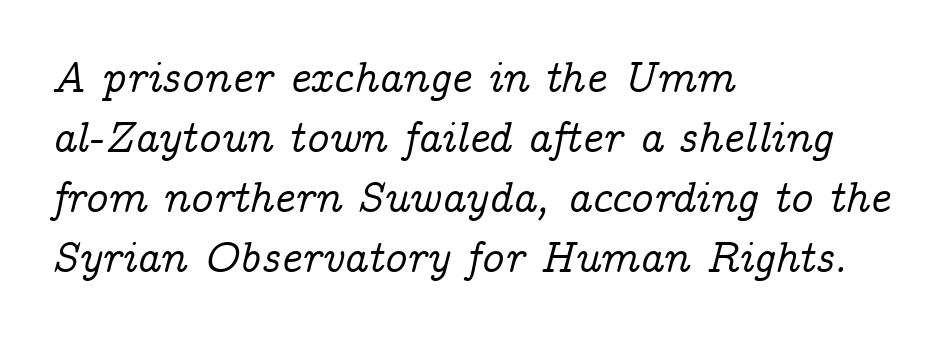
This sample uses plain, unmodified letter spacing. If you drew a ruler down the left edge, every line would touch it. Honestly, there is no underline to notice here at all. Each letter keeps its own natural width here, so spacing adapts to shape. Looking at the ascenders, they clearly lean.
